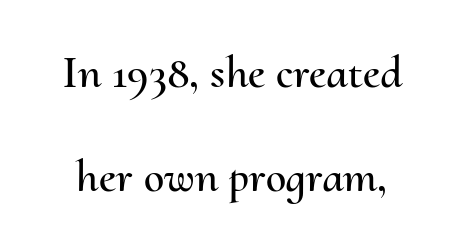
{"italic": "no", "width": "normal", "stroke_contrast": "medium", "x_height": "small", "monospaced": "no", "underline": "no", "line_spacing": "loose", "line_spacing_ratio": 2.26, "letter_spacing": "normal", "letter_spacing_em": 0.0, "glyph_px": 46}
